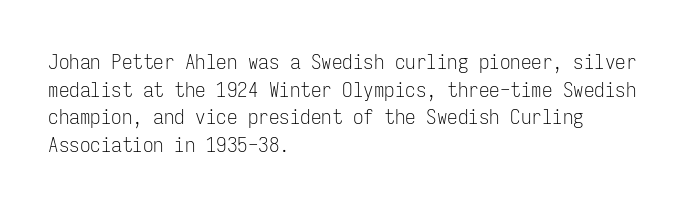
{"italic": "no", "bold": "no", "underline": "no", "align": "left", "line_spacing": "normal", "line_spacing_ratio": 1.31, "letter_spacing": "normal", "letter_spacing_em": 0.0, "glyph_px": 21}
